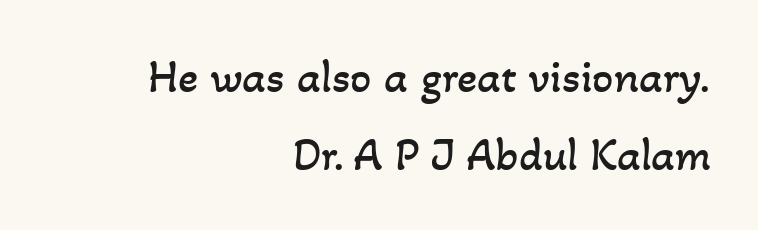
Q: Is the text bold? A: No.
Q: Is the text underlined? A: No.
Q: How is the paragraph aligned? A: Right-aligned.
Q: Is the spacing between letters normal or unusually wide? A: Normal.
Q: Is the spacing between lines tight, normal or loose? A: Normal.
Q: Width (condensed, normal, or wide)? A: Normal.
Q: Stroke contrast? A: Low.
Q: x-height? A: Small.
Q: Monospaced? A: No.
